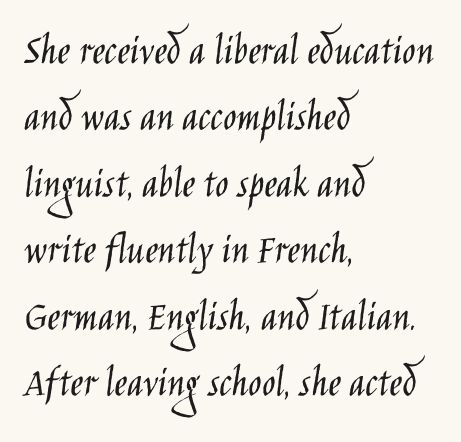
Weight: not bold — regular or lighter. In terms of letterform style, serifs are entirely absent. Letters rest on an invisible, unmarked baseline. Whoever set this chose a conventional vertical rhythm. The passage shown is typed in a proportional face where columns would drift.
